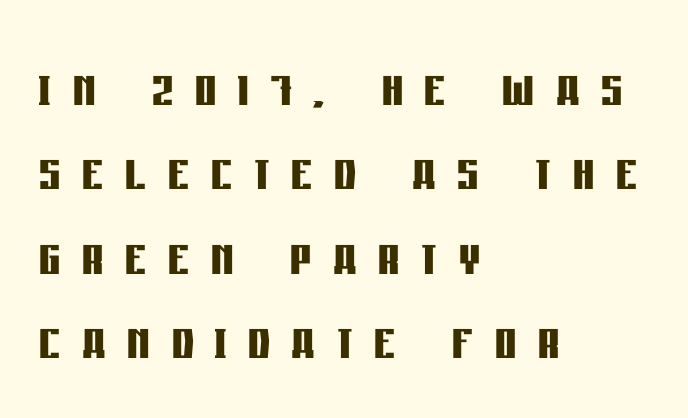
The image shows 66 px semibold, condensed sans-serif type, upright; set left-aligned, normal line spacing (1.28x), unusually wide letter spacing (+0.33 em), not underlined; low stroke contrast and a large x-height.
